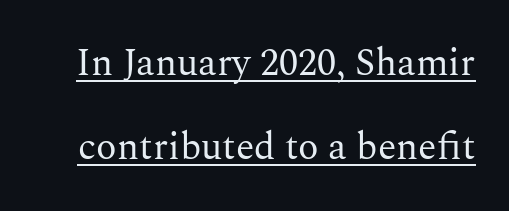
Q: Is the text bold? A: No.
Q: Is the text italic (slanted)? A: No, it is upright.
Q: Is the typeface a serif or a sans-serif typeface? A: Serif.
Q: Is the text underlined? A: Yes.
Q: Is the spacing between letters normal or unusually wide? A: Normal.
Q: Is the spacing between lines tight, normal or loose? A: Loose.
Q: Width (condensed, normal, or wide)? A: Normal.
Q: Stroke contrast? A: Medium.
Q: x-height? A: Medium.
Q: Monospaced? A: No.
